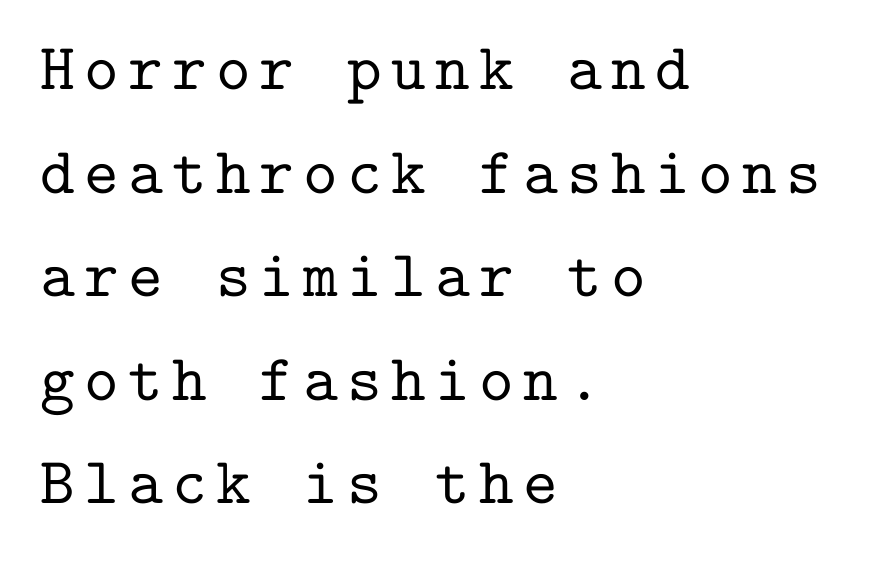
{"serif": "yes", "italic": "no", "width": "normal", "stroke_contrast": "low", "x_height": "medium", "monospaced": "yes", "underline": "no", "align": "left", "line_spacing": "normal", "line_spacing_ratio": 1.57, "glyph_px": 66}
